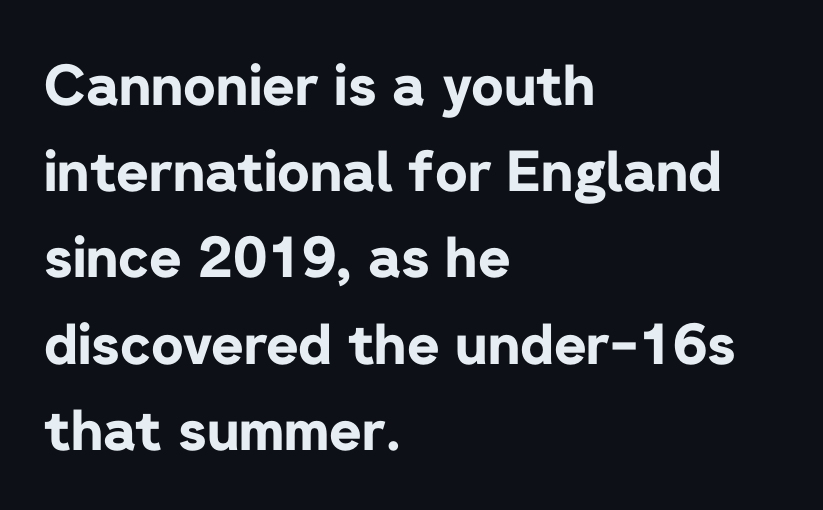
Q: Is the text bold? A: Yes.
Q: Is the text italic (slanted)? A: No, it is upright.
Q: Is the typeface a serif or a sans-serif typeface? A: Sans-serif.
Q: Is the text underlined? A: No.
Q: How is the paragraph aligned? A: Left-aligned.
Q: Is the spacing between letters normal or unusually wide? A: Normal.
Q: Is the spacing between lines tight, normal or loose? A: Normal.
Q: Width (condensed, normal, or wide)? A: Normal.
Q: Stroke contrast? A: Low.
Q: x-height? A: Medium.
Q: Monospaced? A: No.
